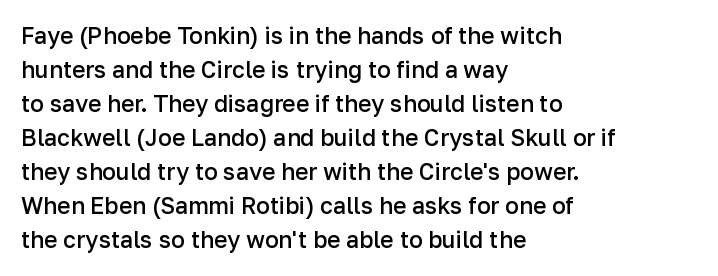
The type is set solid horizontally, with unmodified tracking. Letters rest on an invisible, unmarked baseline. The lettering holds an erect, upright posture throughout. Typeset ragged right — the left edge is the straight one. The block of text has a typical density, with ordinary space between rows.
